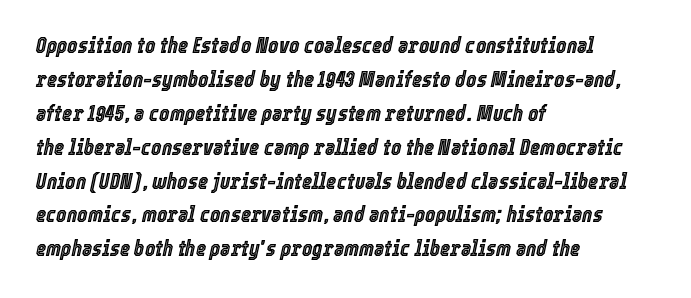
{"italic": "yes", "lean": "right", "slant_degrees": 12, "underline": "no", "align": "left", "line_spacing": "normal", "line_spacing_ratio": 1.54, "letter_spacing": "normal", "letter_spacing_em": 0.0, "glyph_px": 22}
